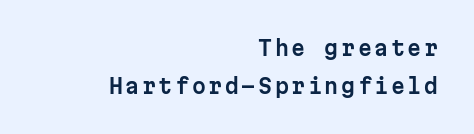
It's the straight-up-and-down kind of type. A student would call this right alignment; a typographer would say flush right, rag left. Descenders are the only things crossing below the line.
